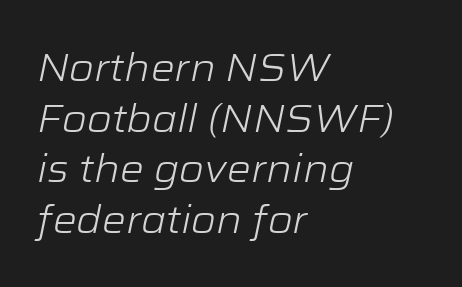
Q: Is the text bold? A: No.
Q: Is the text italic (slanted)? A: Yes, it leans right by about 12 degrees.
Q: Is the text underlined? A: No.
Q: How is the paragraph aligned? A: Left-aligned.
Q: Is the spacing between letters normal or unusually wide? A: Normal.
Q: Is the spacing between lines tight, normal or loose? A: Normal.
Q: Width (condensed, normal, or wide)? A: Wide.
Q: Stroke contrast? A: Low.
Q: x-height? A: Medium.
Q: Monospaced? A: No.
